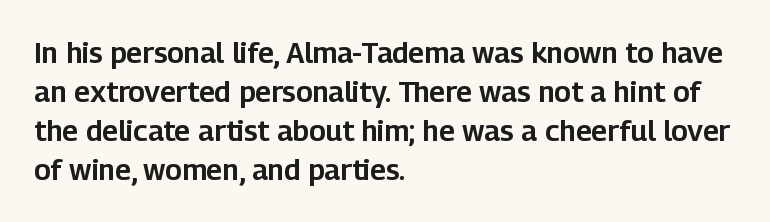
Q: Is the text italic (slanted)? A: No, it is upright.
Q: Is the typeface a serif or a sans-serif typeface? A: Sans-serif.
Q: Is the text underlined? A: No.
Q: How is the paragraph aligned? A: Left-aligned.
Q: Is the spacing between letters normal or unusually wide? A: Normal.
Q: Is the spacing between lines tight, normal or loose? A: Normal.
Q: Width (condensed, normal, or wide)? A: Normal.
Q: Stroke contrast? A: Low.
Q: x-height? A: Medium.
Q: Monospaced? A: No.
